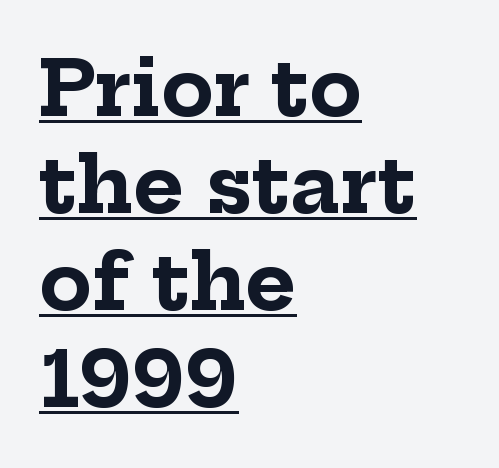
Q: Is the text bold? A: Yes.
Q: Is the text italic (slanted)? A: No, it is upright.
Q: Is the typeface a serif or a sans-serif typeface? A: Serif.
Q: Is the text underlined? A: Yes.
Q: How is the paragraph aligned? A: Left-aligned.
Q: Is the spacing between letters normal or unusually wide? A: Normal.
Q: Is the spacing between lines tight, normal or loose? A: Normal.
Q: Width (condensed, normal, or wide)? A: Normal.
Q: Stroke contrast? A: Low.
Q: x-height? A: Medium.
Q: Monospaced? A: No.
